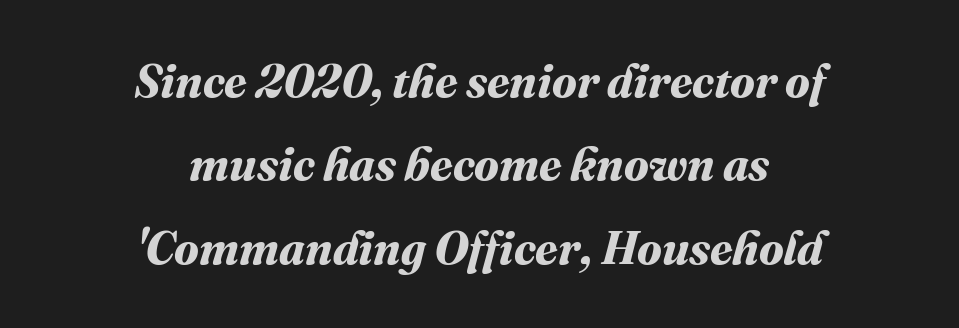
The image shows 46 px bold type; set centered, line spacing 1.81x, normal letter spacing, not underlined; medium stroke contrast and a medium x-height.
